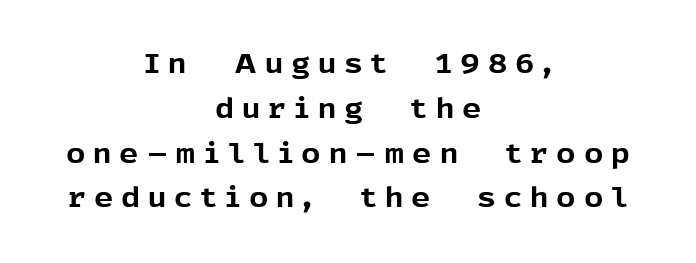
The image shows 27 px bold type, upright; set centered, normal line spacing (1.66x), unusually wide letter spacing (+0.29 em), not underlined.
